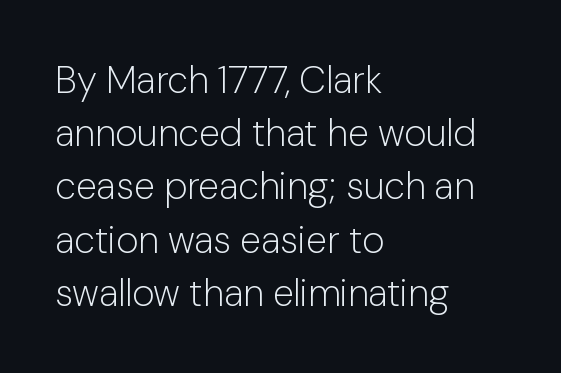
Q: Is the text bold? A: No.
Q: Is the text italic (slanted)? A: No, it is upright.
Q: Is the typeface a serif or a sans-serif typeface? A: Sans-serif.
Q: Is the text underlined? A: No.
Q: How is the paragraph aligned? A: Left-aligned.
Q: Is the spacing between letters normal or unusually wide? A: Normal.
Q: Is the spacing between lines tight, normal or loose? A: Normal.
Q: Width (condensed, normal, or wide)? A: Normal.
Q: Stroke contrast? A: Low.
Q: x-height? A: Medium.
Q: Monospaced? A: No.
